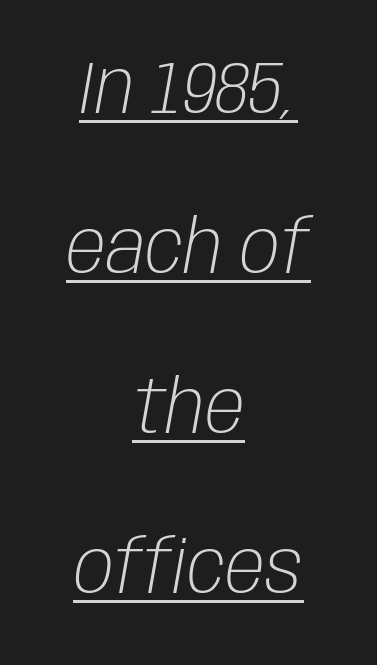
Is the stroke heavy? The answer is a plain regular-or-lighter. Like a heading marked for emphasis, these lines bear an underscore. Successive baselines arrive slowly, with a big drop between each. Observe the lean: these are italic letterforms.
